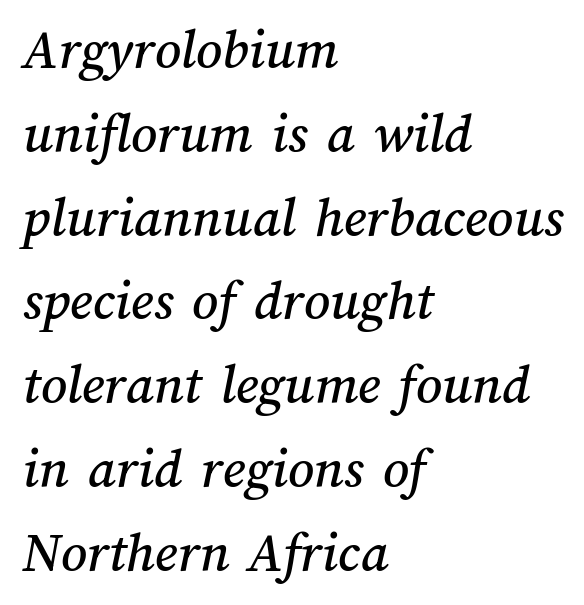
The face used here is proportionally spaced, like ordinary book or web type. Horizontal bands of white between lines are of average thickness. The compositor pushed each line to the left boundary. Quick note: underline off.
